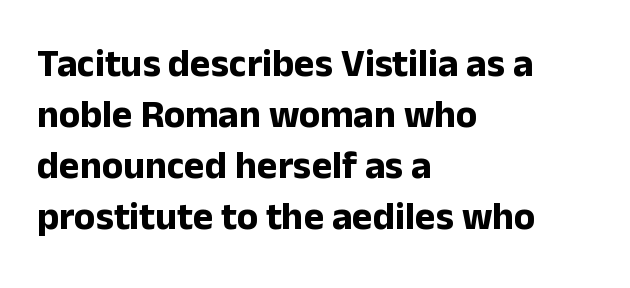
{"serif": "no", "italic": "no", "bold": "yes", "weight": "bold", "width": "normal", "stroke_contrast": "low", "x_height": "medium", "monospaced": "no", "underline": "no", "align": "left", "line_spacing": "normal", "line_spacing_ratio": 1.31, "letter_spacing": "normal", "letter_spacing_em": 0.0, "glyph_px": 39}
